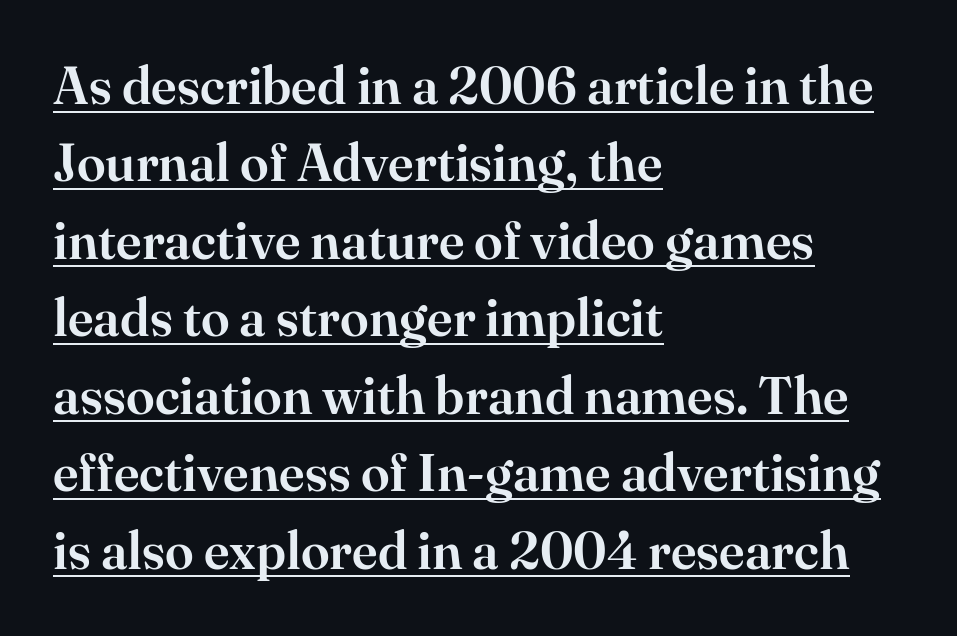
The image shows 52 px serif type, upright; set left-aligned, normal line spacing (1.49x), normal letter spacing, underlined; high stroke contrast and a small x-height.
